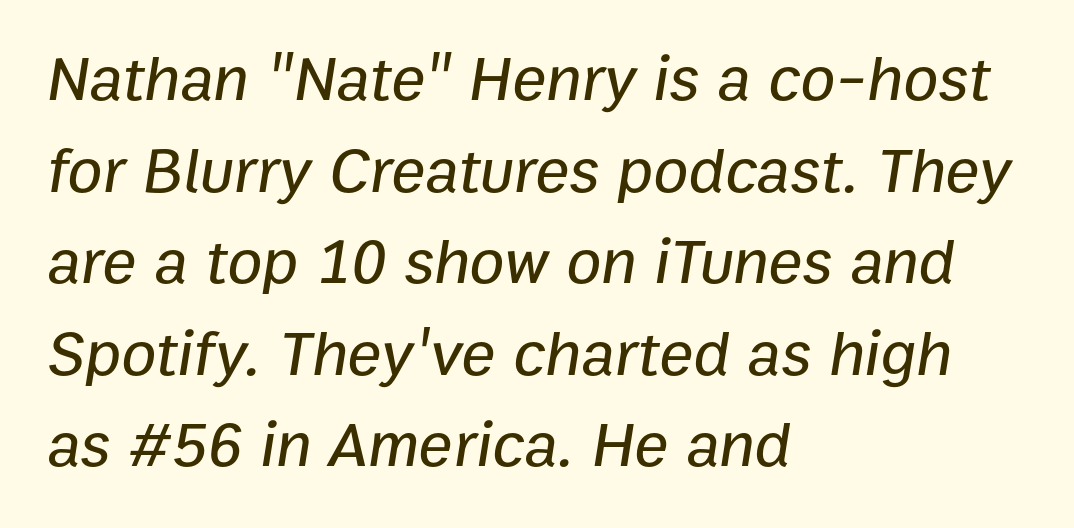
The image shows 64 px text type, italic (leaning right); set left-aligned, normal line spacing (1.43x), normal letter spacing, not underlined; low stroke contrast and a medium x-height.
